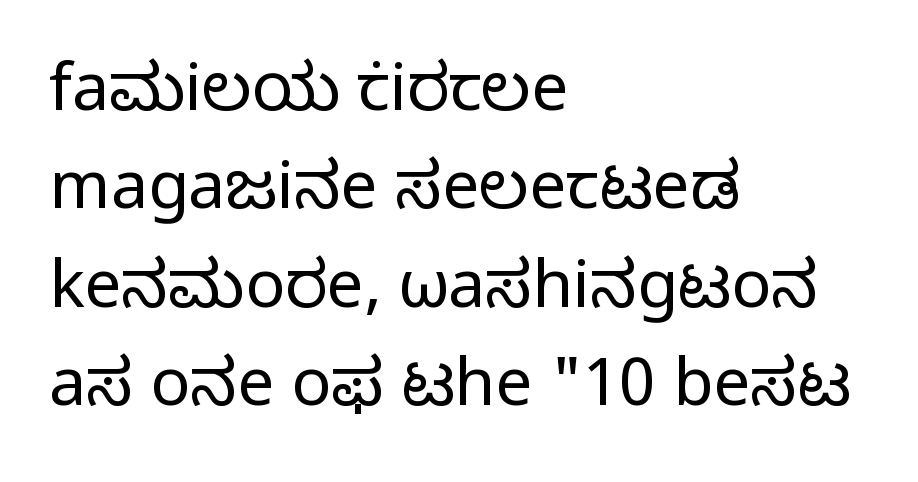
The image shows 66 px regular-weight sans-serif type, upright; set left-aligned, normal line spacing (1.49x), normal letter spacing, not underlined; low stroke contrast and a medium x-height.
